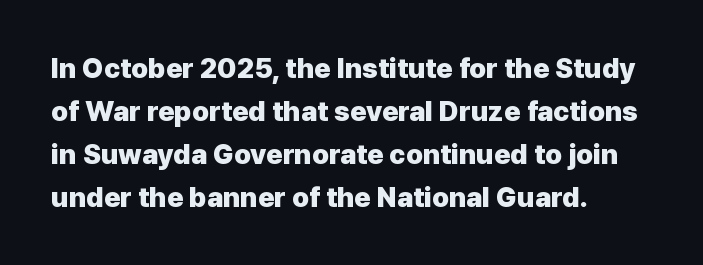
Q: Is the text bold? A: Yes.
Q: Is the text italic (slanted)? A: No, it is upright.
Q: Is the typeface a serif or a sans-serif typeface? A: Sans-serif.
Q: Is the text underlined? A: No.
Q: How is the paragraph aligned? A: Left-aligned.
Q: Is the spacing between letters normal or unusually wide? A: Normal.
Q: Is the spacing between lines tight, normal or loose? A: Normal.
Q: Width (condensed, normal, or wide)? A: Normal.
Q: Stroke contrast? A: Low.
Q: x-height? A: Medium.
Q: Monospaced? A: No.
